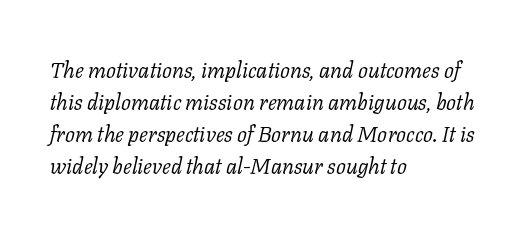
If you drew a ruler down the left edge, every line would touch it. Stems here are at most as thick as an everyday book face. In terms of leading, this rendering sits right in the middle. The passage shown leans; its letterforms are oblique.
